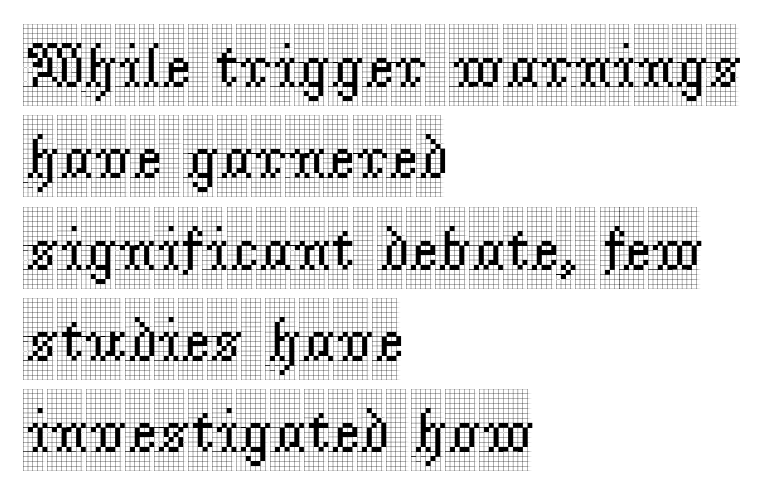
Q: Is the text italic (slanted)? A: No, it is upright.
Q: Is the typeface a serif or a sans-serif typeface? A: Serif.
Q: Is the text underlined? A: No.
Q: How is the paragraph aligned? A: Left-aligned.
Q: Is the spacing between letters normal or unusually wide? A: Normal.
Q: Is the spacing between lines tight, normal or loose? A: Normal.
Q: Width (condensed, normal, or wide)? A: Condensed.
Q: x-height? A: Large.
Q: Monospaced? A: No.
